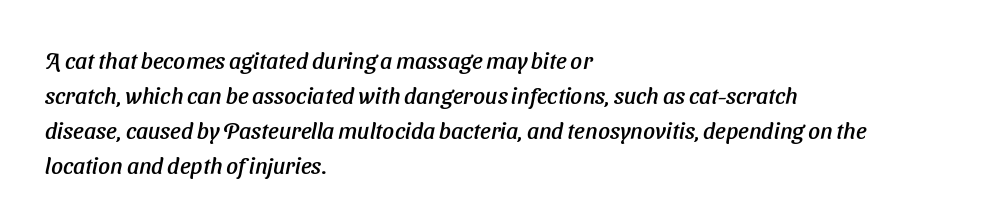
Honestly, the row spacing looks completely unremarkable. Each word holds together tightly as a unit, with standard inter-letter gaps. There's an unmistakable incline to the writing here. If you drew a ruler down the left edge, every line would touch it. Just letters on the line, the space beneath them empty.
